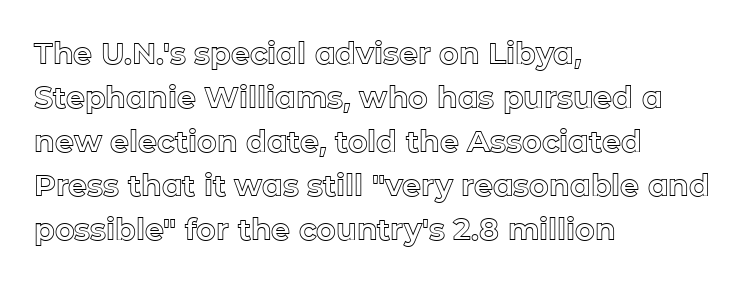
The image shows 30 px text type, upright; set left-aligned, normal line spacing (1.47x), normal letter spacing, not underlined; a medium x-height.
